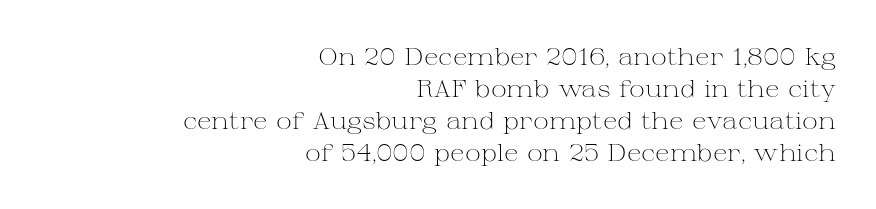
{"italic": "no", "bold": "no", "underline": "no", "align": "right", "line_spacing": "normal", "line_spacing_ratio": 1.33, "letter_spacing": "normal", "letter_spacing_em": 0.0, "glyph_px": 24}
